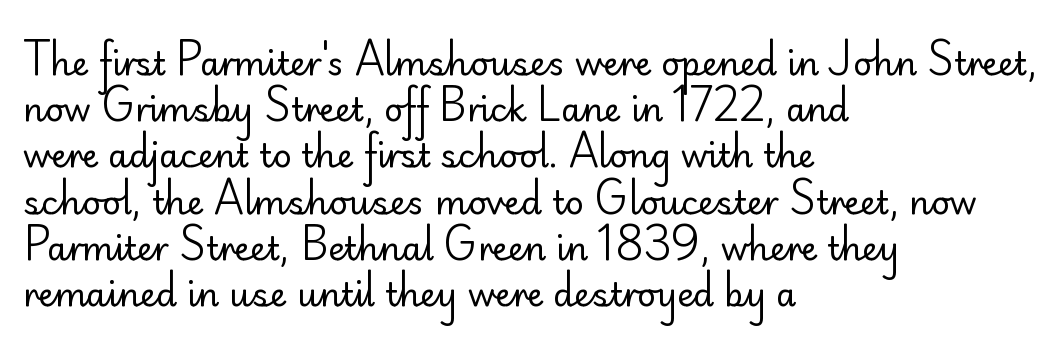
{"serif": "no", "italic": "no", "bold": "no", "weight": "regular", "width": "normal", "stroke_contrast": "low", "x_height": "small", "monospaced": "no", "underline": "no", "align": "left", "line_spacing": "normal", "line_spacing_ratio": 1.4, "letter_spacing": "normal", "letter_spacing_em": 0.0, "glyph_px": 33}
